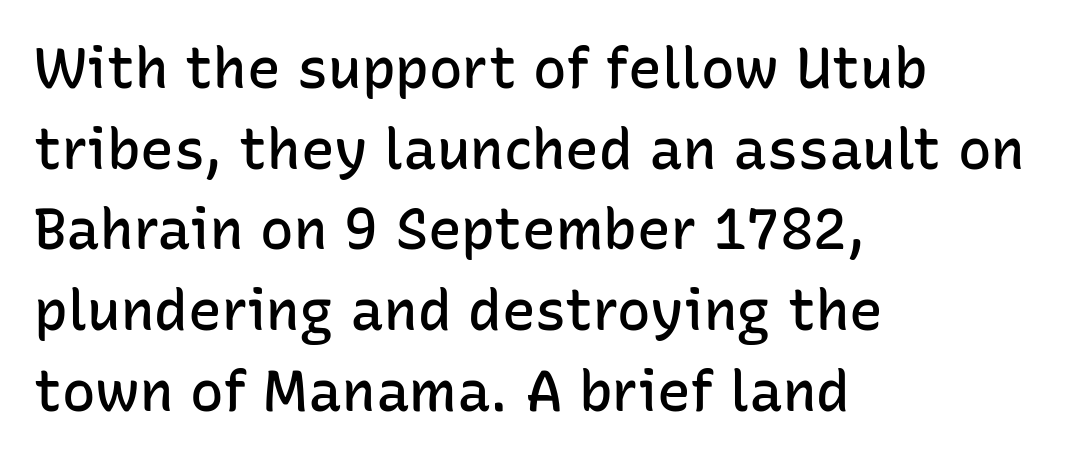
The letters stand upright; this is a roman face. Weight check: semibold — heavier than regular, not quite bold. Standard letterfit; no display-style spreading of the glyphs. Horizontally, the lines are justified to the leading edge only. Does the leading feel generous? No, just average.
